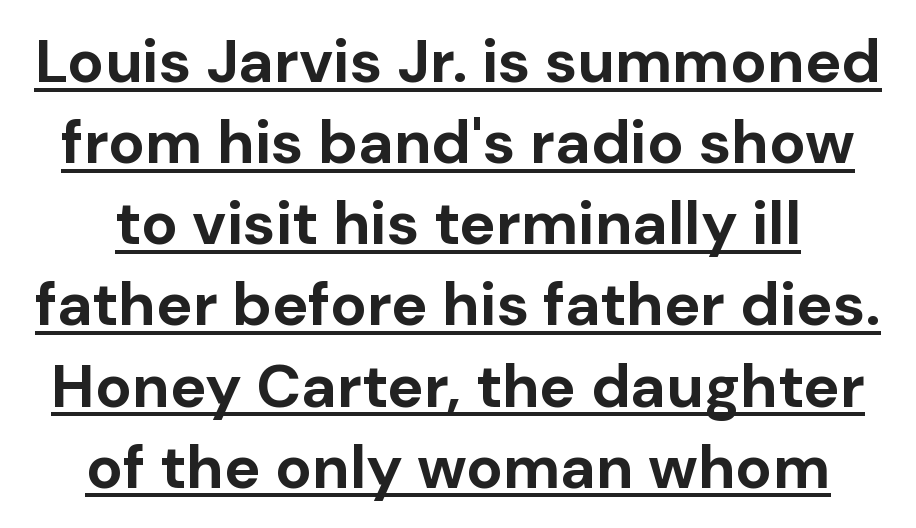
The image shows 61 px bold sans-serif type, upright; set normal line spacing (1.33x), normal letter spacing, underlined; low stroke contrast and a medium x-height.
